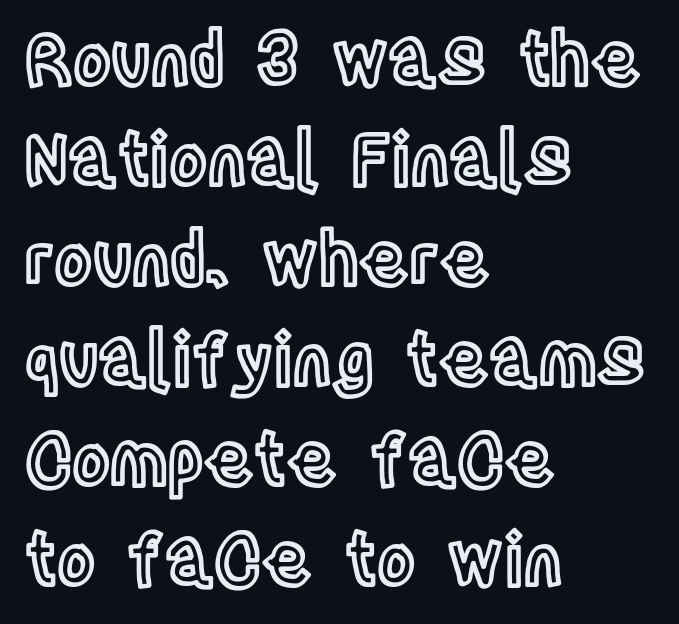
The image shows 72 px condensed type, upright; set left-aligned, normal line spacing (1.39x), normal letter spacing, not underlined; a large x-height.
